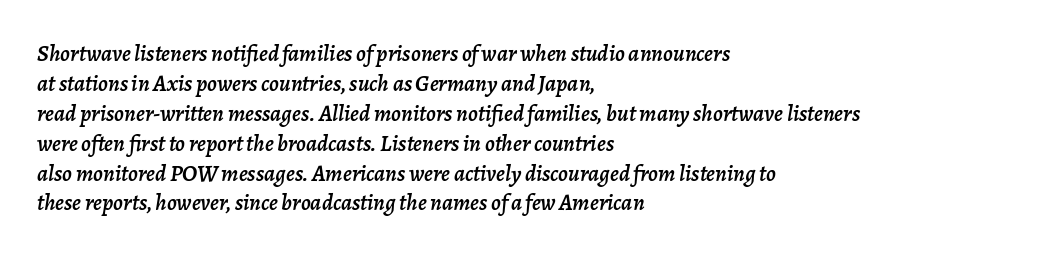
Q: Is the text italic (slanted)? A: Yes, it leans right by about 7 degrees.
Q: Is the text underlined? A: No.
Q: How is the paragraph aligned? A: Left-aligned.
Q: Is the spacing between letters normal or unusually wide? A: Normal.
Q: Is the spacing between lines tight, normal or loose? A: Normal.
